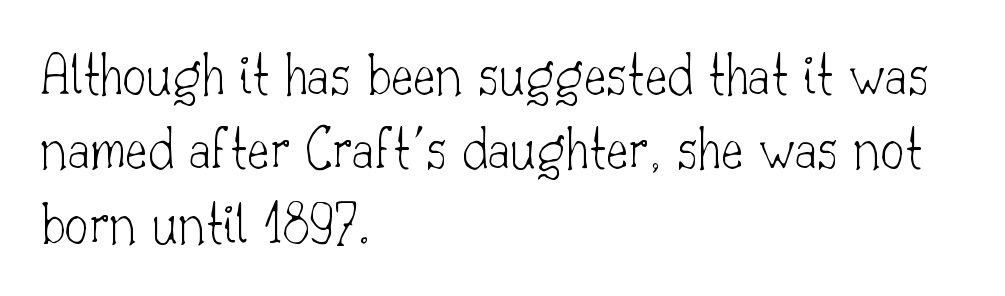
The image shows 60 px thin serif type, upright; set left-aligned, line spacing 1.24x, normal letter spacing, not underlined; low stroke contrast and a small x-height.
